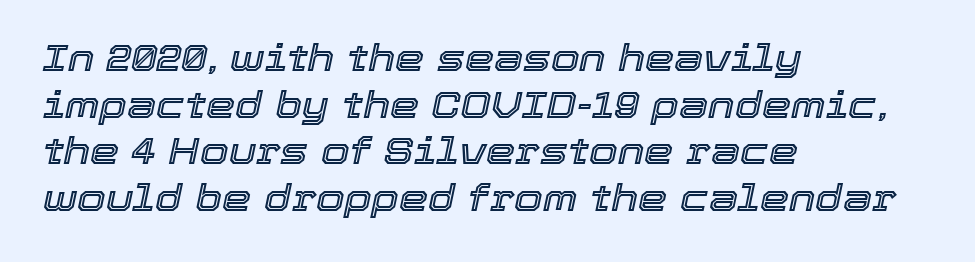
Q: Is the text italic (slanted)? A: Yes, it leans right by about 12 degrees.
Q: Is the text underlined? A: No.
Q: How is the paragraph aligned? A: Left-aligned.
Q: Is the spacing between letters normal or unusually wide? A: Normal.
Q: Is the spacing between lines tight, normal or loose? A: Normal.
Q: Width (condensed, normal, or wide)? A: Normal.
Q: x-height? A: Medium.
Q: Monospaced? A: No.
